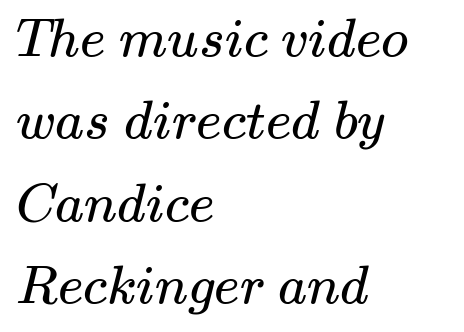
The image shows 55 px regular-weight, wide serif type; set left-aligned, normal line spacing (1.5x), normal letter spacing, not underlined; medium stroke contrast and a small x-height.
